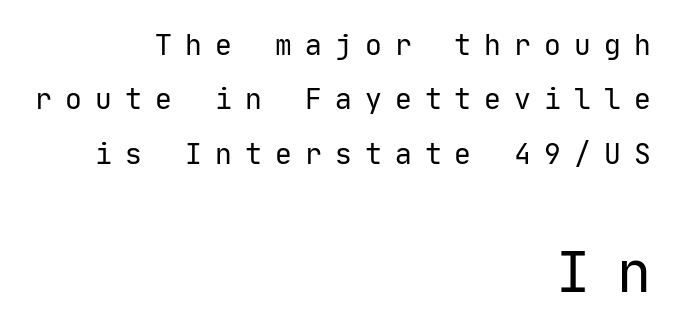
Q: Is the text bold? A: No.
Q: Is the text italic (slanted)? A: No, it is upright.
Q: Is the typeface a serif or a sans-serif typeface? A: Sans-serif.
Q: Is the text underlined? A: No.
Q: How is the paragraph aligned? A: Right-aligned.
Q: Is the spacing between letters normal or unusually wide? A: Unusually wide.
Q: Is the spacing between lines tight, normal or loose? A: Loose.
Q: Which block of text is set in a larger size, the first (top) or the second (bottom)? A: The second (bottom) one.
Q: Width (condensed, normal, or wide)? A: Normal.
Q: Stroke contrast? A: Low.
Q: x-height? A: Medium.
Q: Monospaced? A: Yes.
